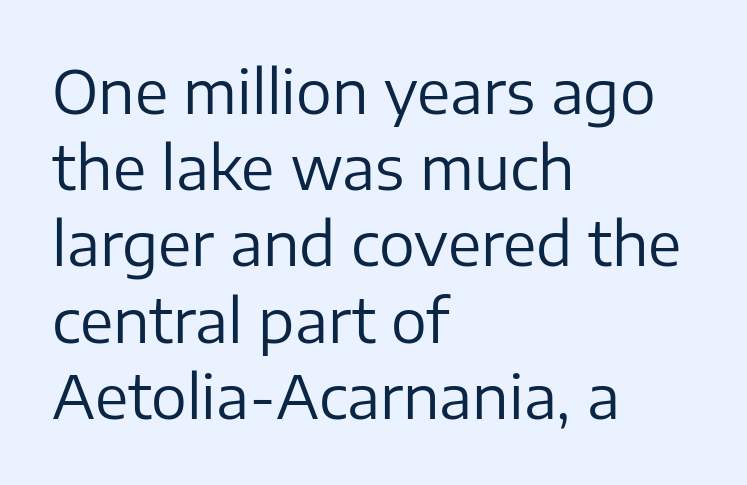
{"serif": "no", "italic": "no", "bold": "no", "weight": "regular", "width": "normal", "stroke_contrast": "low", "x_height": "medium", "monospaced": "no", "underline": "no", "align": "left", "line_spacing": "normal", "line_spacing_ratio": 1.27, "letter_spacing": "normal", "letter_spacing_em": 0.0, "glyph_px": 60}
